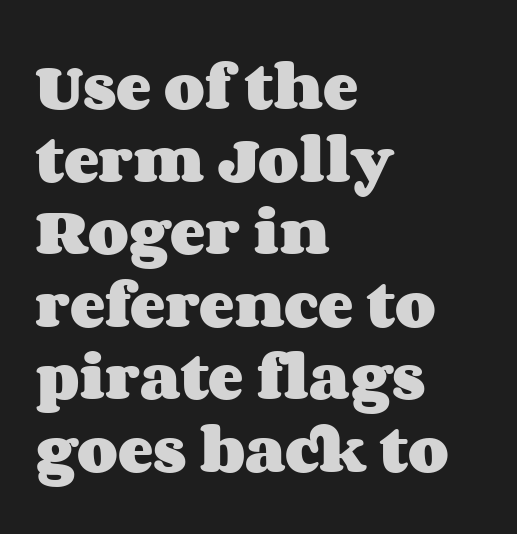
The image shows 53 px heavy, wide type, upright; set left-aligned, normal line spacing (1.37x), normal letter spacing, not underlined; medium stroke contrast and a large x-height.
